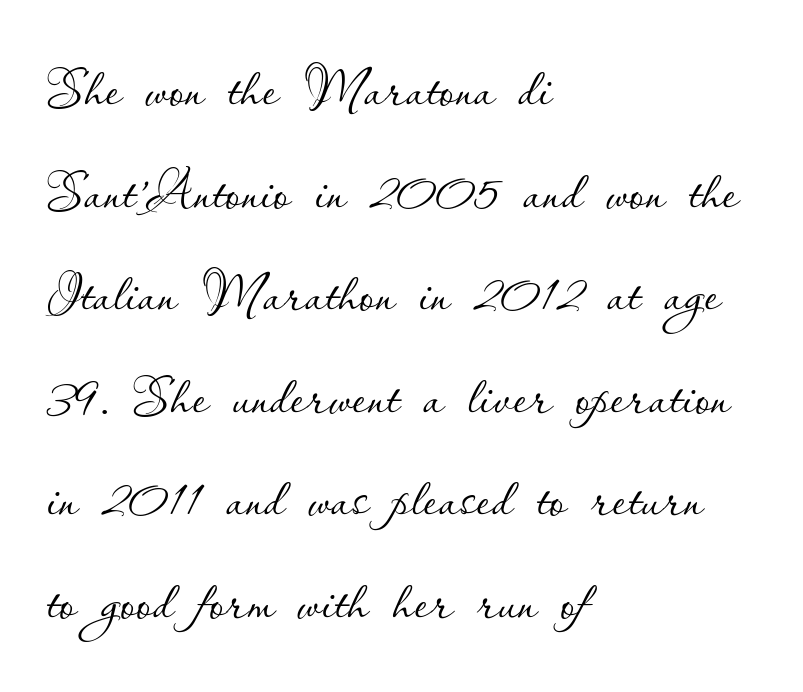
The glyphs are unaccompanied by any horizontal stroke below them. The face used here is rendered with its standard letterfit. Do the characters align in a grid? No, the font is proportional.
